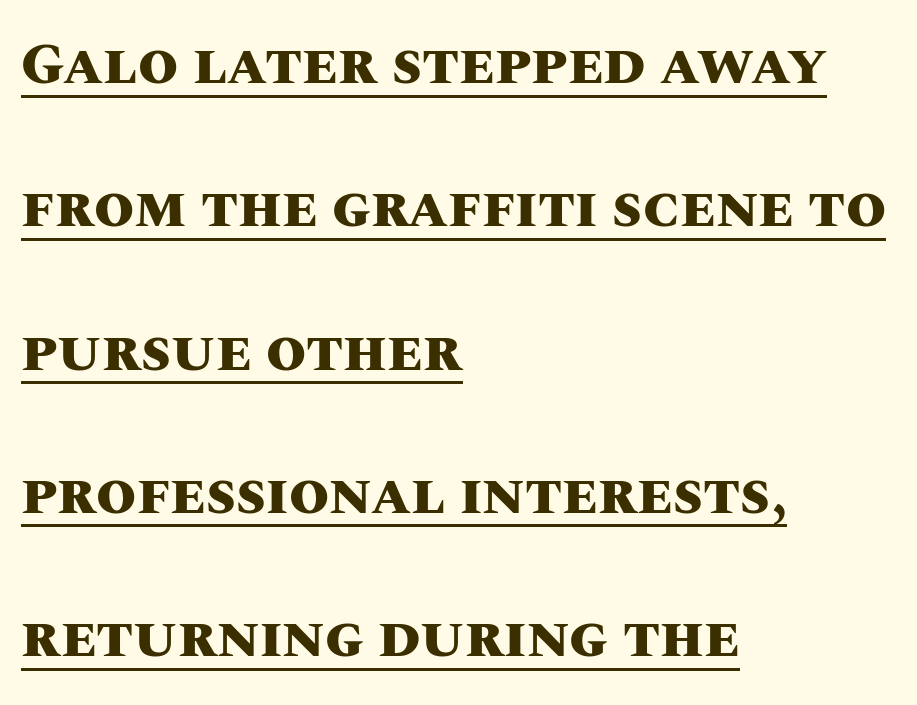
{"italic": "no", "bold": "yes", "weight": "heavy", "width": "normal", "stroke_contrast": "medium", "x_height": "large", "monospaced": "no", "underline": "yes", "align": "left", "line_spacing": "loose", "line_spacing_ratio": 2.47, "letter_spacing": "normal", "letter_spacing_em": 0.0, "glyph_px": 58}
